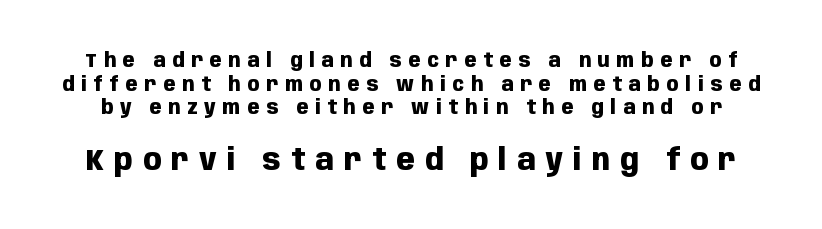
The image shows 30 px heavy, condensed sans-serif type, upright; set line spacing 1.18x, unusually wide letter spacing (+0.34 em), not underlined; the second (bottom) block is 1.5x larger; low stroke contrast and a large x-height.
